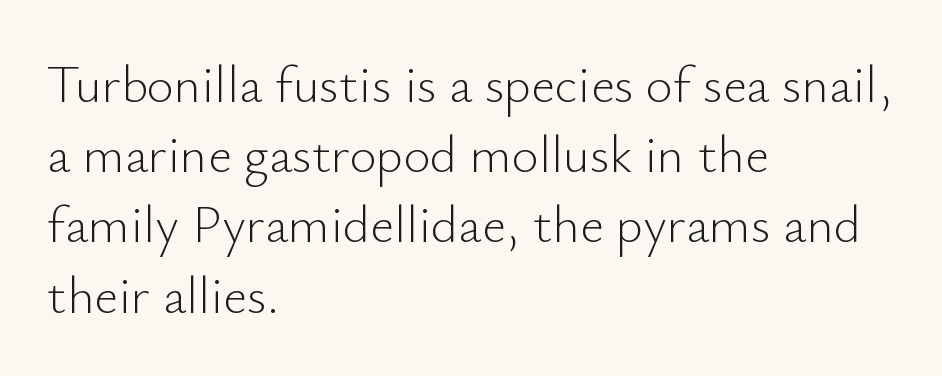
{"serif": "no", "italic": "no", "bold": "no", "weight": "light", "width": "normal", "stroke_contrast": "low", "x_height": "small", "monospaced": "no", "underline": "no", "align": "left", "line_spacing": "normal", "line_spacing_ratio": 1.35, "letter_spacing": "normal", "letter_spacing_em": 0.0, "glyph_px": 52}
